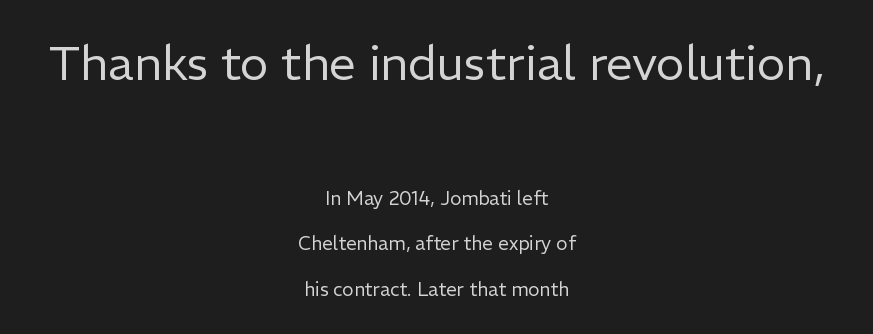
Does extra space separate the letters? No, they use regular spacing. The rag falls on both sides of this text block equally. Counters stay open thanks to moderate or lighter strokes. Type style note: lacks serifs.
